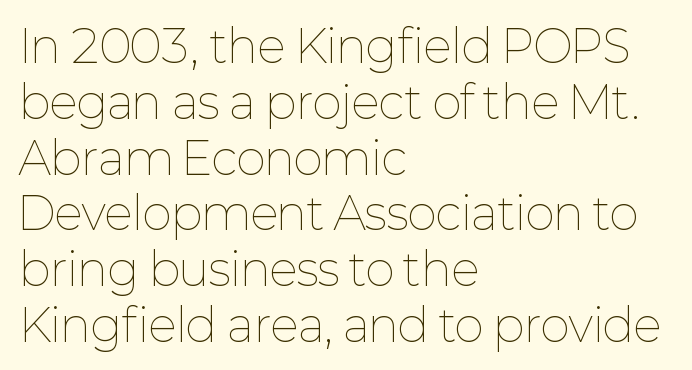
The letterforms sit at book weight or below. Each word holds together tightly as a unit, with standard inter-letter gaps. Descenders are the only things crossing below the line. The text block is weighted toward the left margin, trailing off unevenly rightward. The axis of the letterforms is exactly vertical.
